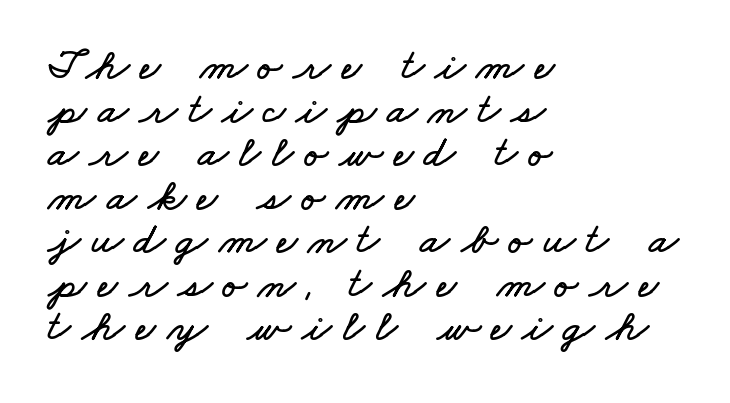
The image shows 44 px wide type; set left-aligned, tight line spacing (0.99x), unusually wide letter spacing (+0.25 em), not underlined; low stroke contrast and a small x-height.
